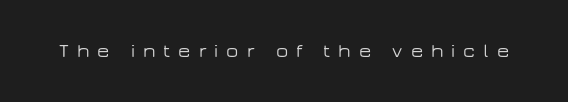
{"italic": "no", "underline": "no", "letter_spacing": "wide", "letter_spacing_em": 0.4, "glyph_px": 20}
